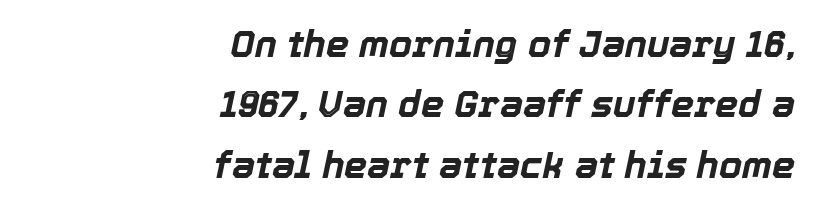
The typesetter chose a ragged-left arrangement here. There's an unmistakable incline to the writing here. How heavy is the stroke? Heavy — this is a bold. Unmarked baselines from the first word to the last. This sample uses plain, unmodified letter spacing.
